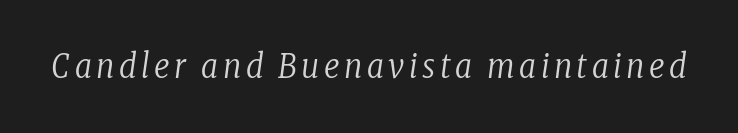
Q: Is the text bold? A: No.
Q: Is the text italic (slanted)? A: Yes, it leans right by about 8 degrees.
Q: Is the typeface a serif or a sans-serif typeface? A: Serif.
Q: Is the text underlined? A: No.
Q: Width (condensed, normal, or wide)? A: Condensed.
Q: Stroke contrast? A: Low.
Q: x-height? A: Medium.
Q: Monospaced? A: No.
